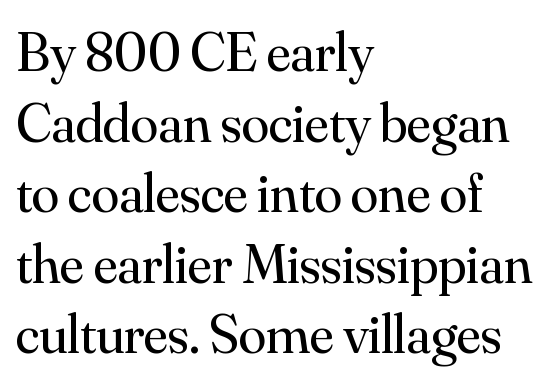
{"serif": "yes", "italic": "no", "bold": "no", "weight": "regular", "width": "normal", "stroke_contrast": "medium", "x_height": "small", "monospaced": "no", "underline": "no", "align": "left", "line_spacing": "normal", "line_spacing_ratio": 1.26, "letter_spacing": "normal", "letter_spacing_em": 0.0, "glyph_px": 56}
